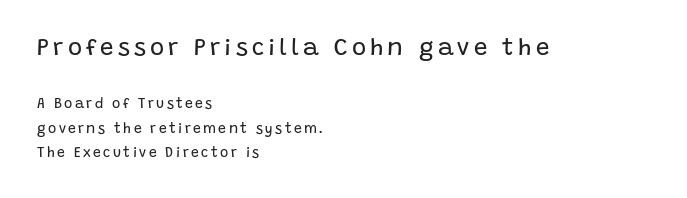
Q: Is the text bold? A: No.
Q: Is the text italic (slanted)? A: No, it is upright.
Q: Is the text underlined? A: No.
Q: How is the paragraph aligned? A: Left-aligned.
Q: Which block of text is set in a larger size, the first (top) or the second (bottom)? A: The first (top) one.
